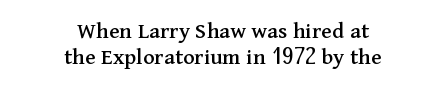
Q: Is the text italic (slanted)? A: No, it is upright.
Q: Is the text underlined? A: No.
Q: How is the paragraph aligned? A: Centered.
Q: Is the spacing between letters normal or unusually wide? A: Normal.
Q: Is the spacing between lines tight, normal or loose? A: Tight.
